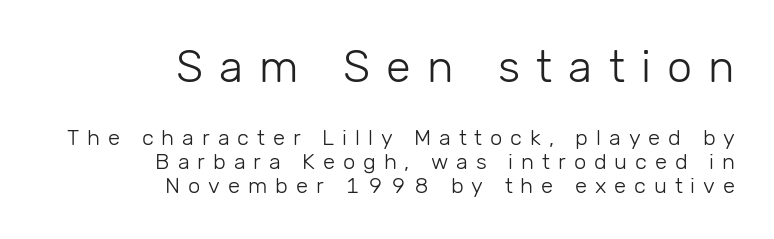
Q: Is the text bold? A: No.
Q: Is the text italic (slanted)? A: No, it is upright.
Q: Is the typeface a serif or a sans-serif typeface? A: Sans-serif.
Q: Is the text underlined? A: No.
Q: How is the paragraph aligned? A: Right-aligned.
Q: Is the spacing between letters normal or unusually wide? A: Unusually wide.
Q: Is the spacing between lines tight, normal or loose? A: Tight.
Q: Which block of text is set in a larger size, the first (top) or the second (bottom)? A: The first (top) one.
Q: Width (condensed, normal, or wide)? A: Normal.
Q: Stroke contrast? A: Low.
Q: x-height? A: Medium.
Q: Monospaced? A: No.
